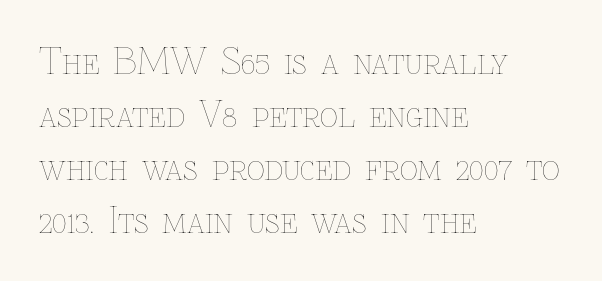
The image shows 35 px thin type, upright; set left-aligned, normal line spacing (1.51x), normal letter spacing, not underlined; low stroke contrast and a medium x-height.
